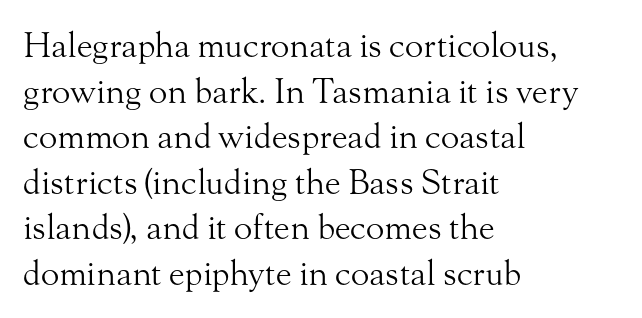
The image shows 34 px light serif type, upright; set left-aligned, normal line spacing (1.34x), normal letter spacing, not underlined; medium stroke contrast and a small x-height.
